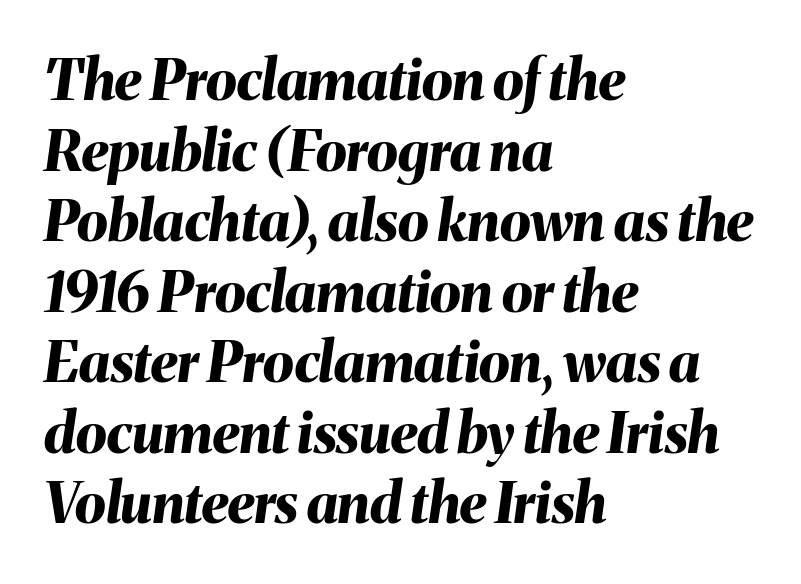
{"italic": "yes", "lean": "right", "slant_degrees": 8, "bold": "yes", "weight": "bold", "width": "normal", "stroke_contrast": "medium", "x_height": "medium", "monospaced": "no", "underline": "no", "align": "left", "line_spacing": "normal", "line_spacing_ratio": 1.26, "letter_spacing": "normal", "letter_spacing_em": 0.0, "glyph_px": 56}
